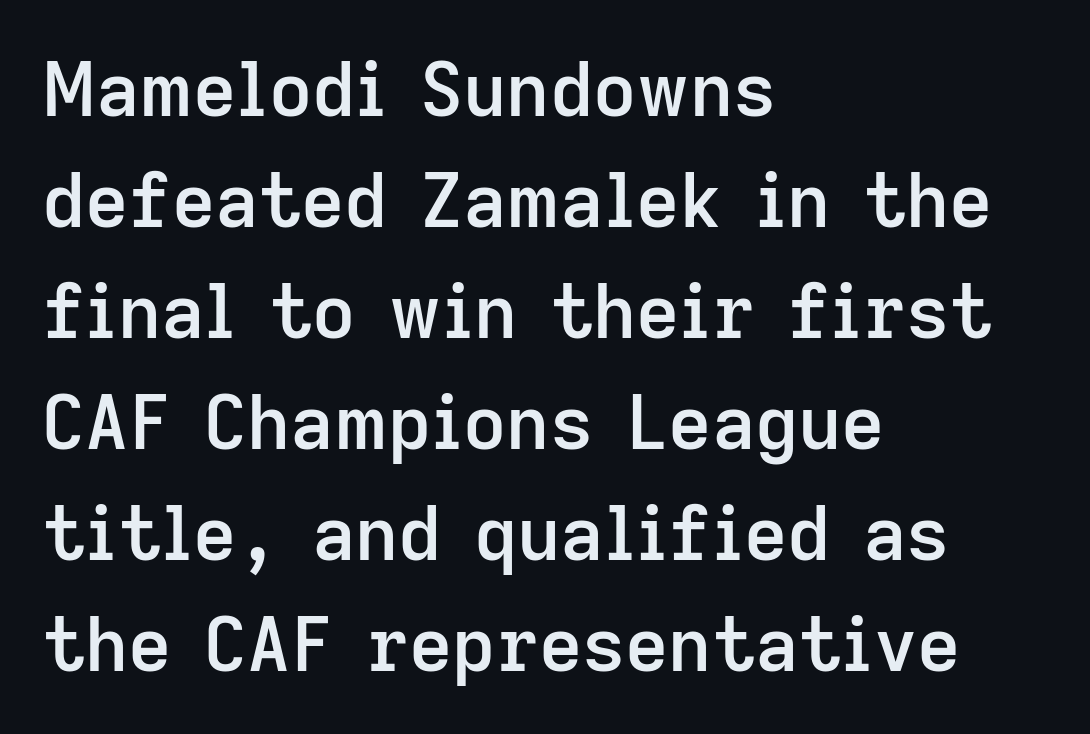
The image shows 75 px semibold sans-serif type, upright; set left-aligned, normal line spacing (1.48x), normal letter spacing, not underlined; low stroke contrast and a medium x-height.
